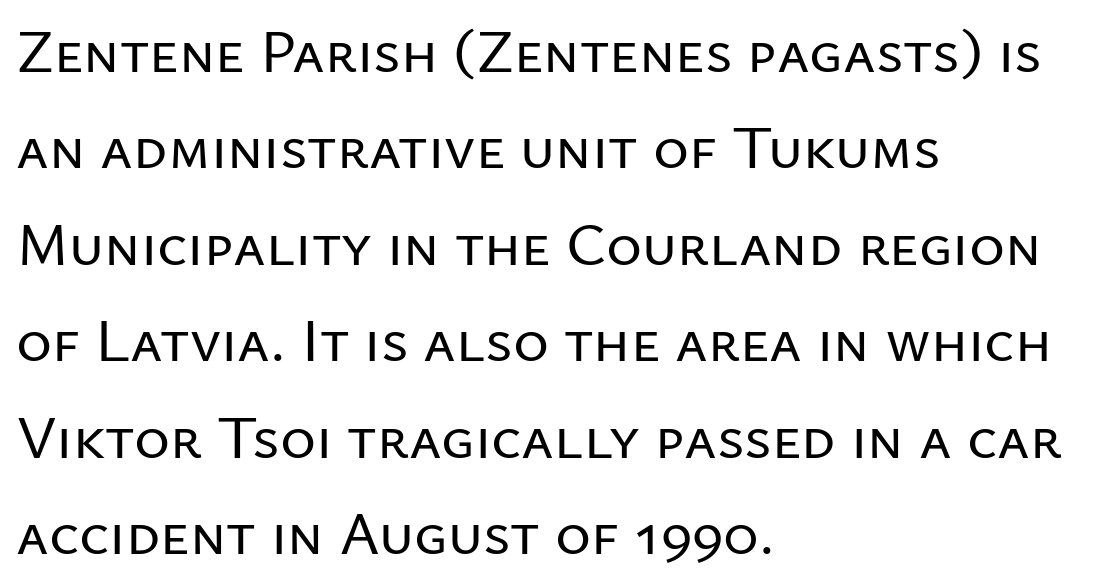
If you drew a line through each stem, it would be perfectly vertical. Line spacing here is normal. Default kerning and tracking; the words read as compact shapes. The face used here is proportionally spaced, like ordinary book or web type. You can tell from the bare stems that sans-serif type was used.
